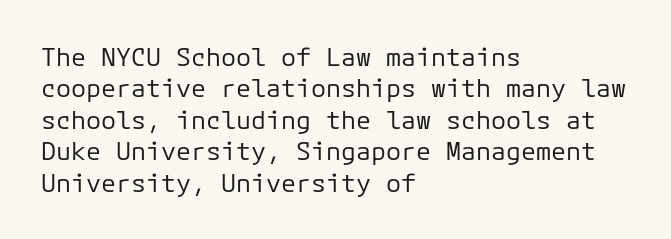
No letter is thick-stroked: the sample isn't bold. This is roman type, the default non-slanted kind. One glance says typical: line gaps are just what's usual. Plain, unruled lines of type. This sample is left-justified, so line endings fall wherever the words run out.
